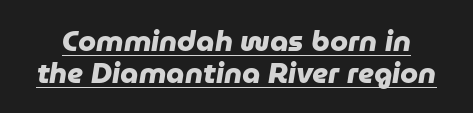
The image shows 29 px heavy sans-serif type; set tight line spacing (1.1x), normal letter spacing, underlined; low stroke contrast and a medium x-height.
